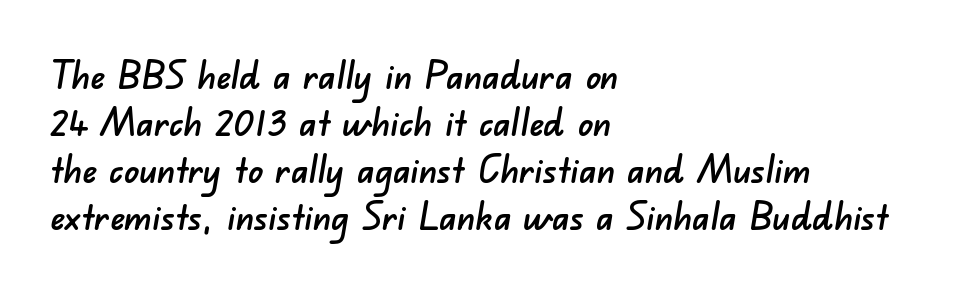
Plain, unruled lines of type. The line texture is even and compact thanks to regular tracking. Is this a sans? Yes — the strokes have no serifs. How would I describe the line gaps? Plain and ordinary. In CSS terms this would be text-align: left. Each letter keeps its own natural width here, so spacing adapts to shape.
